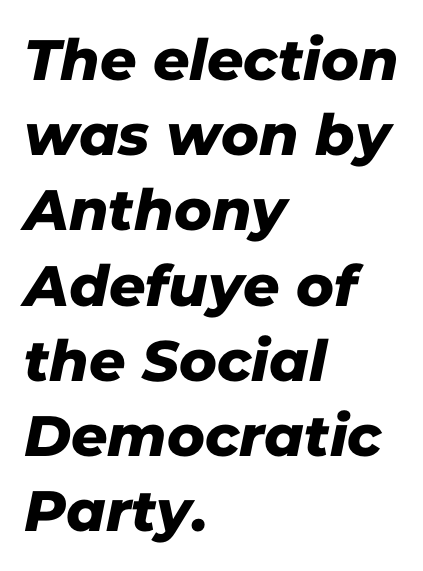
{"serif": "no", "width": "normal", "stroke_contrast": "low", "x_height": "medium", "monospaced": "no", "underline": "no", "align": "left", "line_spacing": "normal", "line_spacing_ratio": 1.32, "letter_spacing": "normal", "letter_spacing_em": 0.0, "glyph_px": 57}
